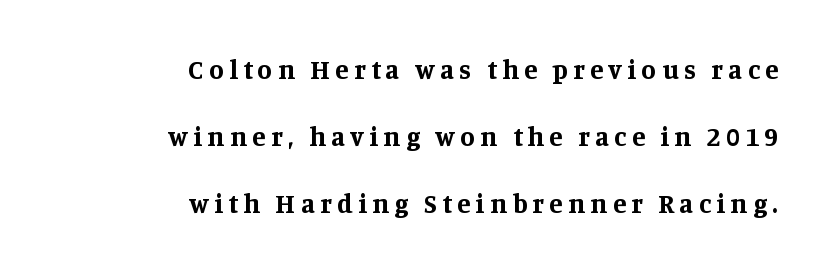
{"italic": "no", "bold": "yes", "underline": "no", "align": "right", "line_spacing": "loose", "line_spacing_ratio": 2.48, "letter_spacing": "wide", "letter_spacing_em": 0.2, "glyph_px": 27}
